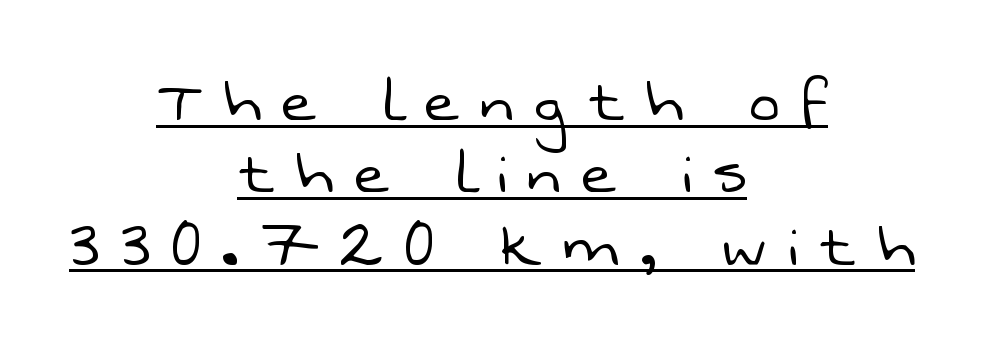
Caption: face not bold, strokes unweighted. No feet cap the strokes, marking this as sans-serif type. Is there an underline? Yes — a line sits under the letters. The rendering inserts visible extra space after every character. The line-height multiplier appears low, near solid setting. This sample is center-justified, so both line endings float freely.
